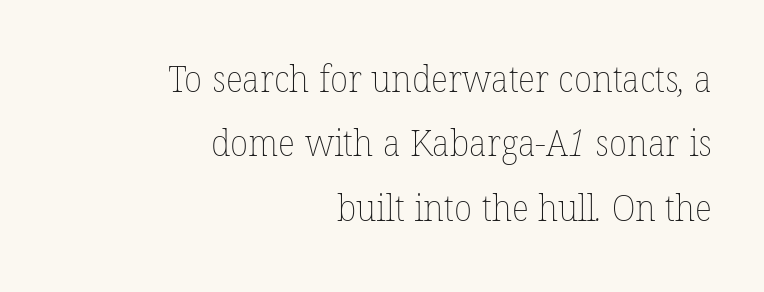
The gap between lines stays unmarked. Heft: none added — not bold. Looks like regular typesetting: each glyph gets only the width it needs. Spacing between characters is what you'd get straight out of the box. Line ends are locked; line starts wander.
